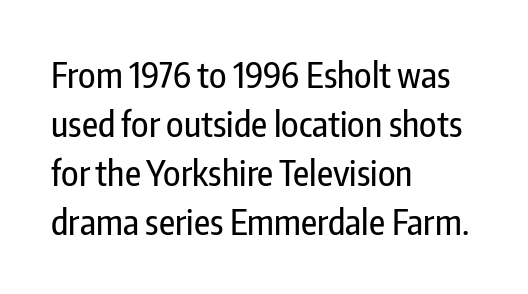
Q: Is the text italic (slanted)? A: No, it is upright.
Q: Is the typeface a serif or a sans-serif typeface? A: Sans-serif.
Q: Is the text underlined? A: No.
Q: How is the paragraph aligned? A: Left-aligned.
Q: Is the spacing between letters normal or unusually wide? A: Normal.
Q: Is the spacing between lines tight, normal or loose? A: Normal.
Q: Width (condensed, normal, or wide)? A: Condensed.
Q: Stroke contrast? A: Low.
Q: x-height? A: Medium.
Q: Monospaced? A: No.
